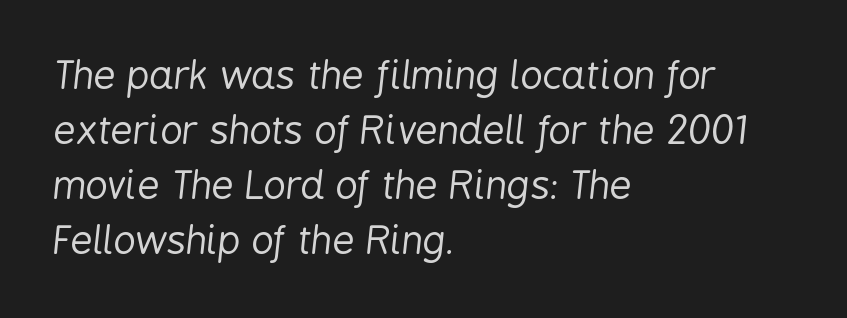
The image shows 39 px regular-weight, condensed type, italic (leaning right); set left-aligned, normal line spacing (1.41x), normal letter spacing, not underlined; low stroke contrast and a medium x-height.
